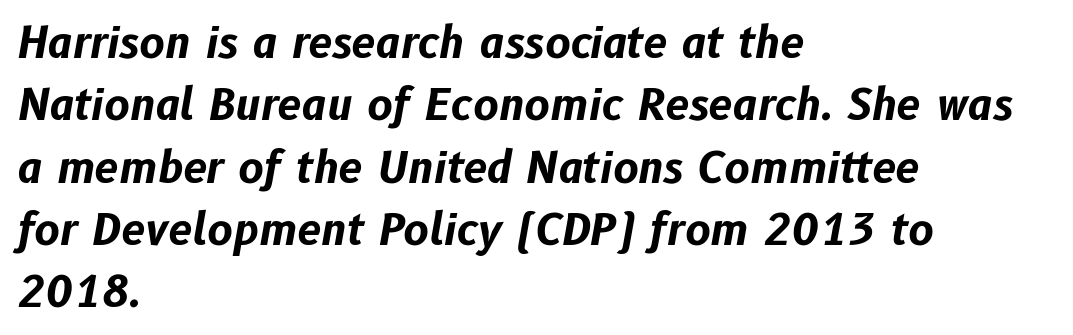
The image shows 43 px bold type, italic (leaning right); set left-aligned, normal line spacing (1.45x), normal letter spacing, not underlined; low stroke contrast and a medium x-height.
